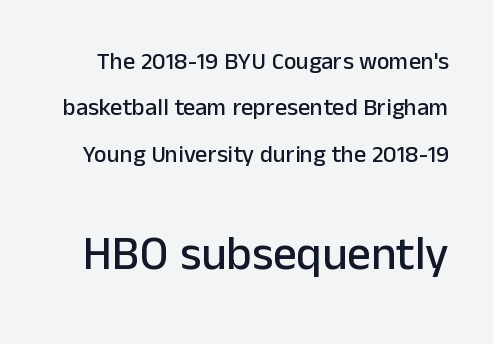
The image shows 47 px sans-serif type, upright; set loose line spacing (1.93x), normal letter spacing, not underlined; the second (bottom) block is 1.96x larger; low stroke contrast and a medium x-height.
